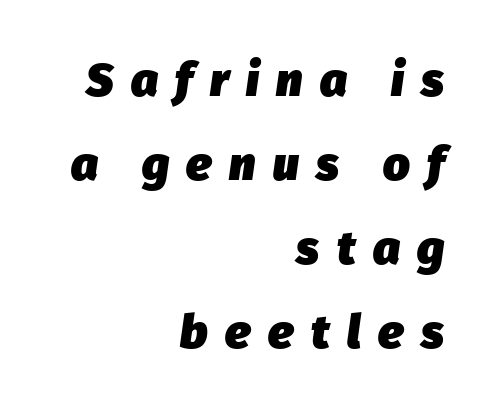
The letters are slanted; this is an italic face. Note the varied advance widths — an 'i' is clearly narrower than an 'm'. The typesetter chose a ragged-left arrangement here. Display-style spreading of the glyphs; the letterfit is very open. The space beneath each line is pristine and unruled. Heavy, bold letterforms.
